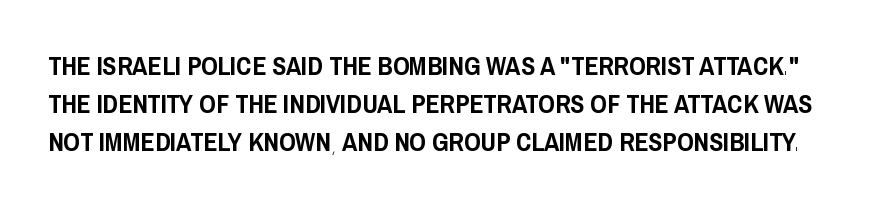
{"italic": "no", "underline": "no", "line_spacing": "normal", "line_spacing_ratio": 1.47, "letter_spacing": "normal", "letter_spacing_em": 0.0, "glyph_px": 26}
